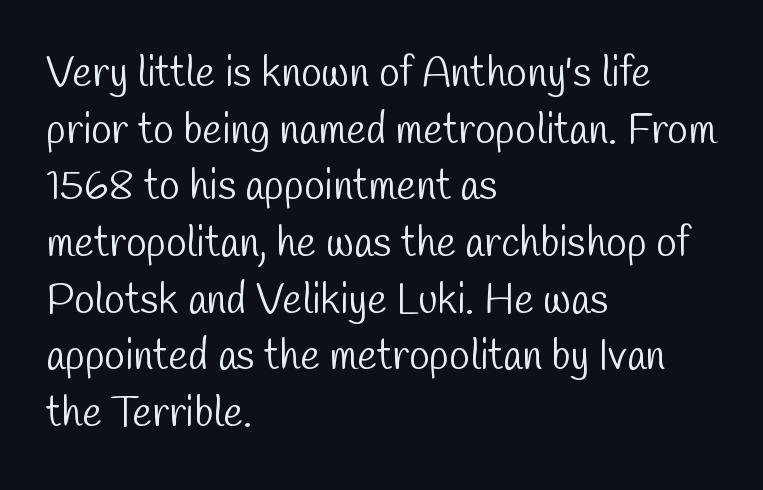
The lines sit at an ordinary, default distance from one another. A typesetter would call this proportional, since set widths differ per character. Weight: not bold — regular or lighter. Any mark beneath the type? The region is blank. The type family on display is of the sans-serif kind. Tracking here is standard; glyphs follow each other at the usual distance.
